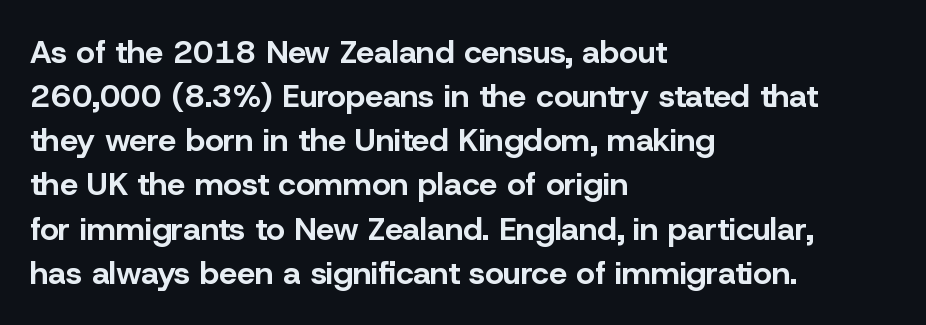
The image shows 32 px bold sans-serif type, upright; set left-aligned, normal line spacing (1.38x), normal letter spacing, not underlined; low stroke contrast and a medium x-height.
